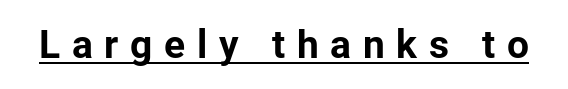
Ascenders rise straight up at ninety degrees. Is there an underline? Yes — a line sits under the letters. Spacing verdict: proportional, widths tailored to each character. Look at the tracking — it's clearly loosened, letters drifting apart.
